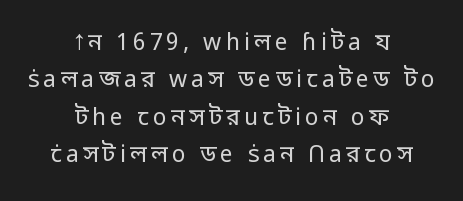
These lines sit exactly where default settings would place them. The paragraph has two soft edges and a firm central axis. Italic? Not at all — the glyphs are vertical. Lines of text with bare space underneath. Heft: none added — not bold.
